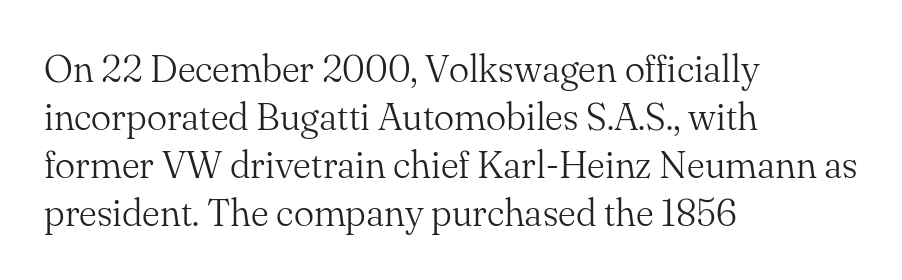
Q: Is the text bold? A: No.
Q: Is the text italic (slanted)? A: No, it is upright.
Q: Is the typeface a serif or a sans-serif typeface? A: Serif.
Q: Is the text underlined? A: No.
Q: How is the paragraph aligned? A: Left-aligned.
Q: Is the spacing between letters normal or unusually wide? A: Normal.
Q: Is the spacing between lines tight, normal or loose? A: Normal.
Q: Width (condensed, normal, or wide)? A: Normal.
Q: Stroke contrast? A: Medium.
Q: x-height? A: Small.
Q: Monospaced? A: No.
